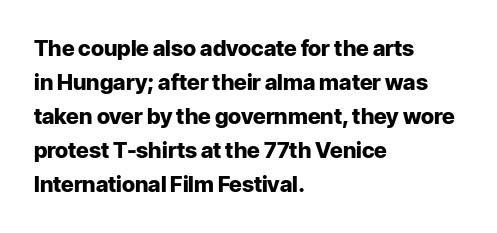
{"italic": "no", "bold": "yes", "underline": "no", "align": "left", "line_spacing": "normal", "line_spacing_ratio": 1.55, "letter_spacing": "normal", "letter_spacing_em": 0.0, "glyph_px": 22}
